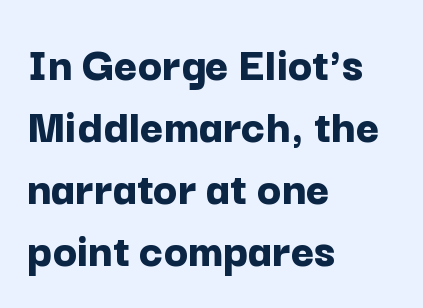
The image shows 50 px bold sans-serif type, upright; set left-aligned, line spacing 1.24x, normal letter spacing, not underlined; low stroke contrast and a medium x-height.
